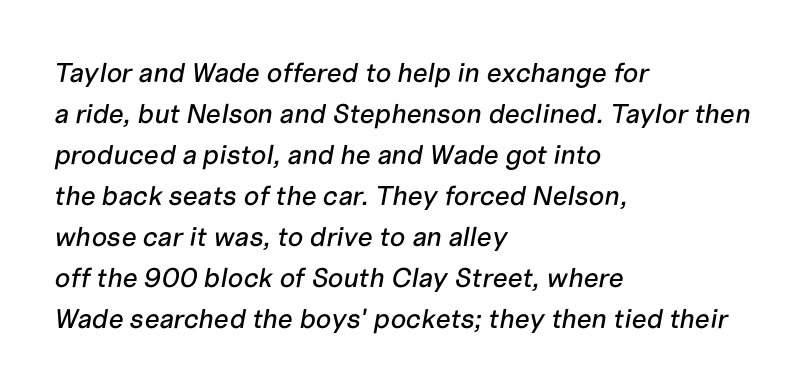
{"italic": "yes", "lean": "right", "slant_degrees": 10, "underline": "no", "align": "left", "line_spacing": "normal", "line_spacing_ratio": 1.52, "letter_spacing": "normal", "letter_spacing_em": 0.0, "glyph_px": 27}
